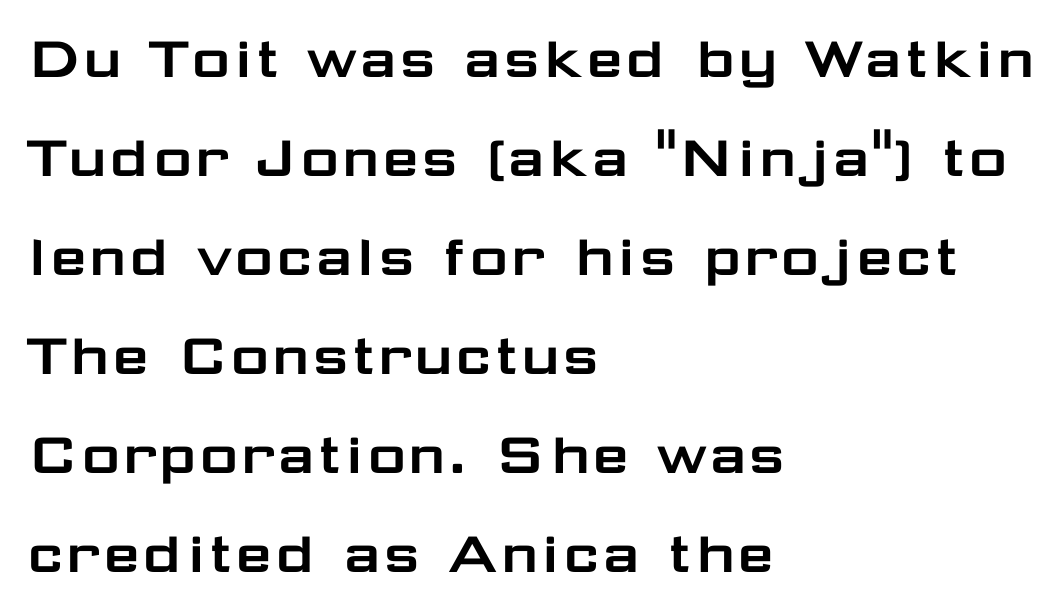
{"serif": "no", "italic": "no", "width": "wide", "stroke_contrast": "low", "x_height": "medium", "monospaced": "no", "underline": "no", "align": "left", "line_spacing": "normal", "line_spacing_ratio": 1.5, "letter_spacing": "normal", "letter_spacing_em": 0.0, "glyph_px": 66}
